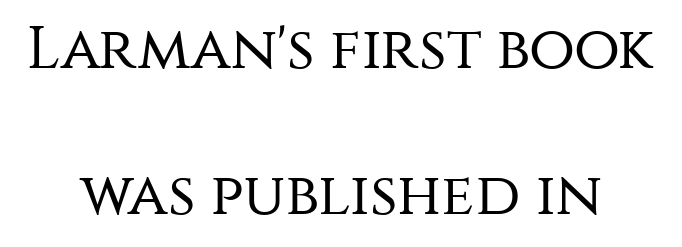
{"serif": "no", "italic": "no", "bold": "no", "weight": "regular", "width": "normal", "stroke_contrast": "medium", "x_height": "large", "monospaced": "no", "underline": "no", "align": "center", "line_spacing": "loose", "line_spacing_ratio": 2.44, "letter_spacing": "normal", "letter_spacing_em": 0.0, "glyph_px": 60}
